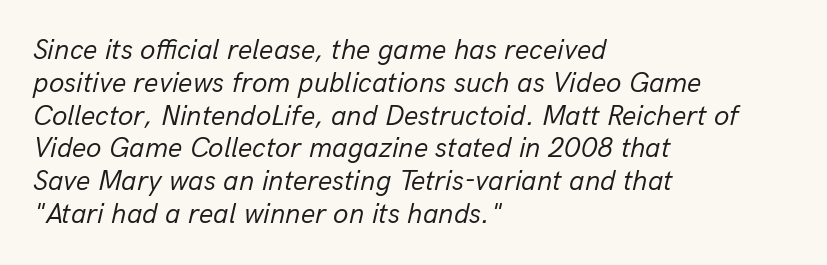
Looks like regular typesetting: each glyph gets only the width it needs. Yep, that's italic — everything's leaning. Each line starts at the same left margin while the right side varies. Heft: none added — not bold. Compared with typical body copy, the letter spacing here is the same.
